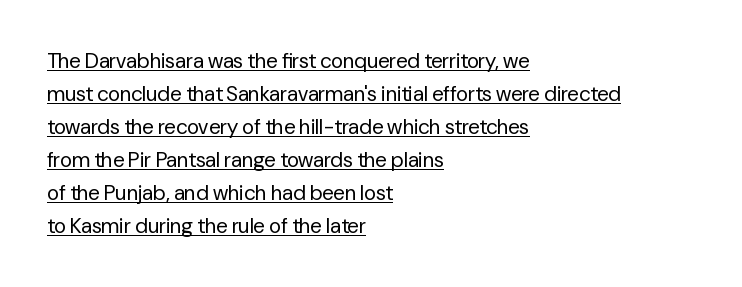
{"italic": "no", "bold": "no", "underline": "yes", "align": "left", "line_spacing": "normal", "line_spacing_ratio": 1.57, "letter_spacing": "normal", "letter_spacing_em": 0.0, "glyph_px": 21}
